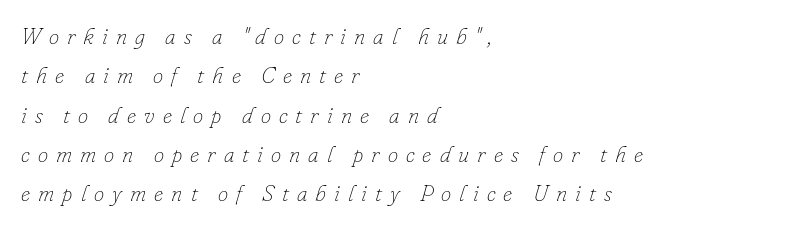
The image shows 23 px text type, italic (leaning right); set left-aligned, line spacing 1.71x, unusually wide letter spacing (+0.35 em), not underlined.
